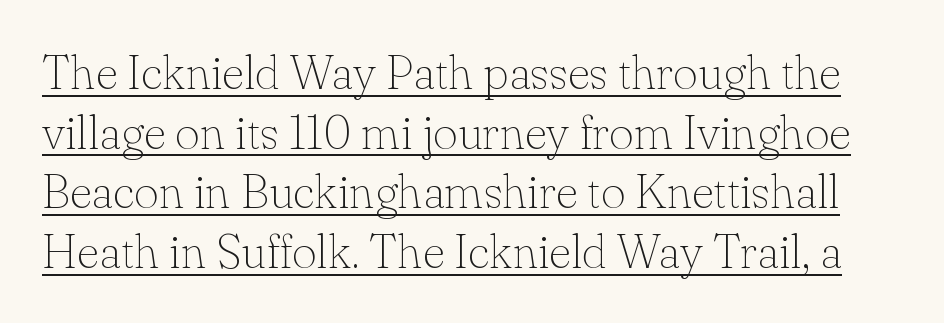
The image shows 48 px thin serif type, upright; set line spacing 1.24x, normal letter spacing, underlined; low stroke contrast and a small x-height.
